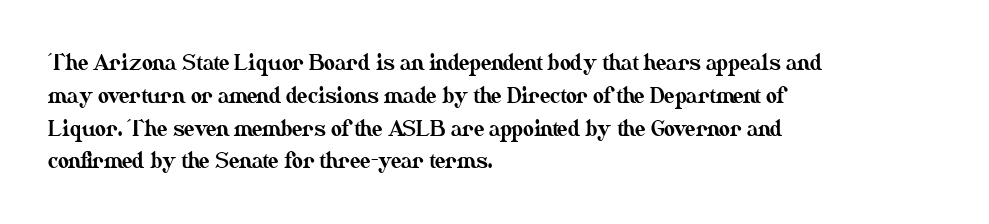
Whoever set this chose a conventional vertical rhythm. Quick note: not italic, upright. Only glyphs here, with clear space below each row. The horizontal fit of the characters is conventional and even. Notice how the passage keeps a crisp vertical edge on the left only.
